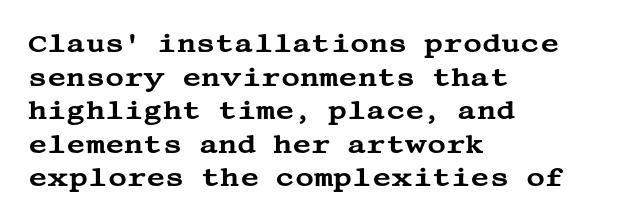
The image shows 26 px text type, upright; set left-aligned, normal line spacing (1.29x), normal letter spacing, not underlined.
